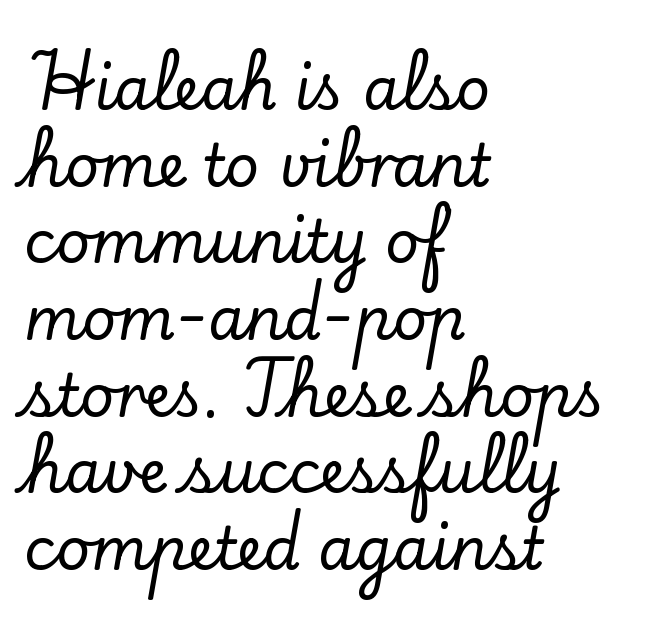
Look at the bottom of the vertical strokes: they flare into serifs here. Leading matches the norm, producing a regular column. Spacing between characters is what you'd get straight out of the box. Note the varied advance widths — an 'i' is clearly narrower than an 'm'. The rag falls on the right side of this text block.
